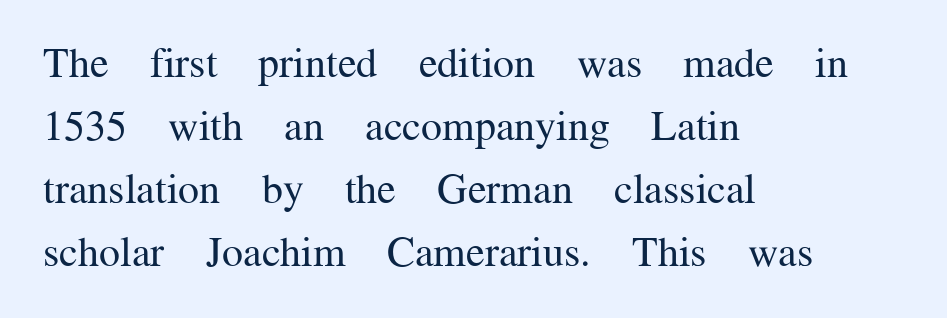
{"serif": "yes", "italic": "no", "bold": "no", "weight": "regular", "width": "normal", "stroke_contrast": "medium", "x_height": "medium", "monospaced": "no", "underline": "no", "align": "left", "line_spacing": "normal", "line_spacing_ratio": 1.5, "letter_spacing": "normal", "letter_spacing_em": 0.0, "glyph_px": 42}
